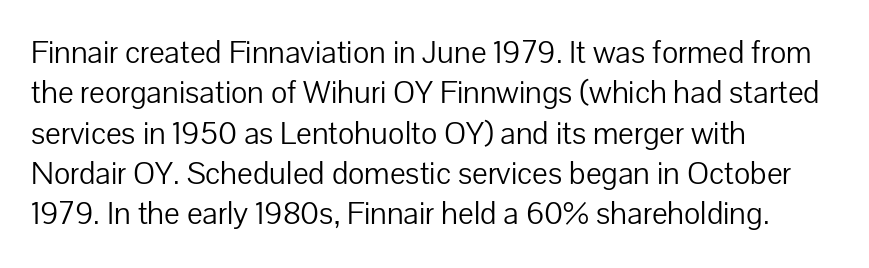
Which margin do the lines hug? The left one — the right edge is uneven. Rendered with straight, roman letterforms. The letters advance in unequal steps, a hallmark of proportional type. The type is set solid horizontally, with unmodified tracking.
